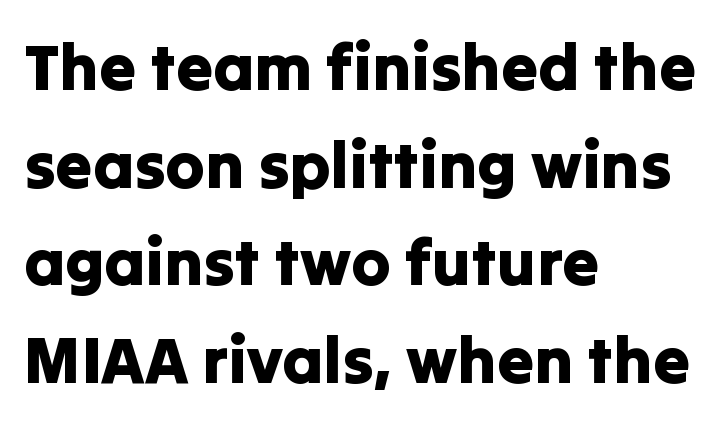
{"serif": "no", "italic": "no", "width": "normal", "stroke_contrast": "low", "x_height": "medium", "monospaced": "no", "underline": "no", "align": "left", "line_spacing": "normal", "line_spacing_ratio": 1.48, "letter_spacing": "normal", "letter_spacing_em": 0.0, "glyph_px": 66}
